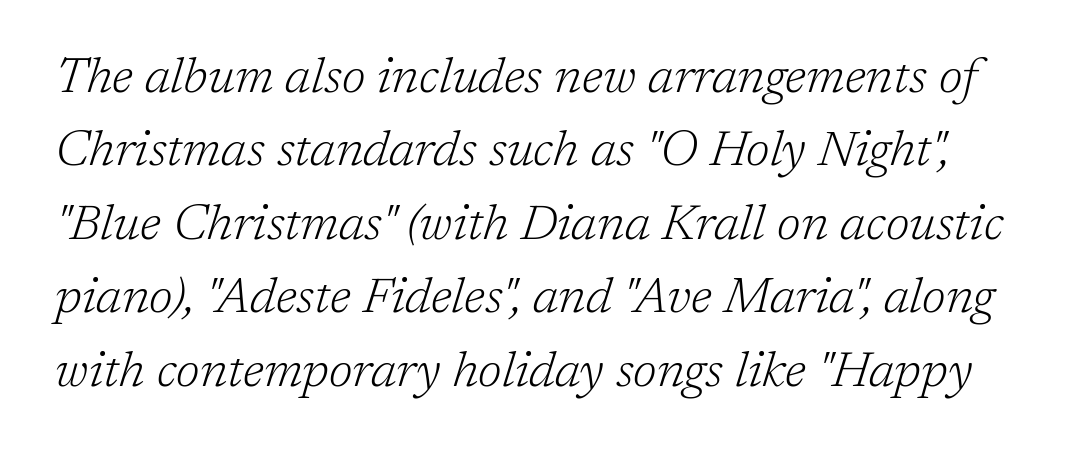
The image shows 50 px light serif type, italic (leaning right); set normal line spacing (1.47x), normal letter spacing, not underlined; low stroke contrast and a medium x-height.
